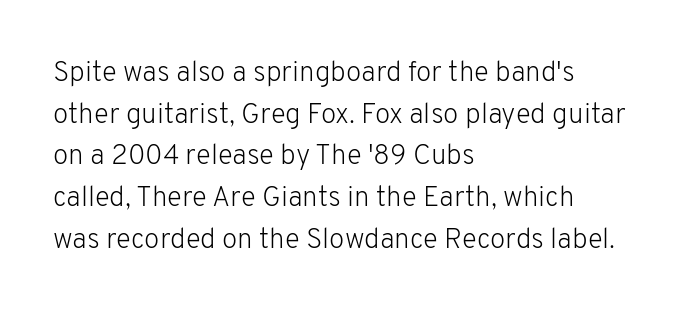
{"serif": "no", "italic": "no", "bold": "no", "weight": "light", "width": "normal", "stroke_contrast": "low", "x_height": "medium", "monospaced": "no", "underline": "no", "align": "left", "line_spacing": "normal", "line_spacing_ratio": 1.49, "letter_spacing": "normal", "letter_spacing_em": 0.0, "glyph_px": 28}
